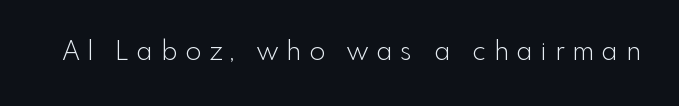
Q: Is the text bold? A: No.
Q: Is the text italic (slanted)? A: No, it is upright.
Q: Is the text underlined? A: No.
Q: Is the spacing between letters normal or unusually wide? A: Unusually wide.
